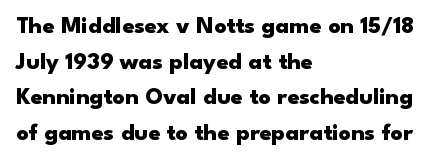
The image shows 24 px bold type, upright; set left-aligned, normal line spacing (1.48x), normal letter spacing, not underlined.
